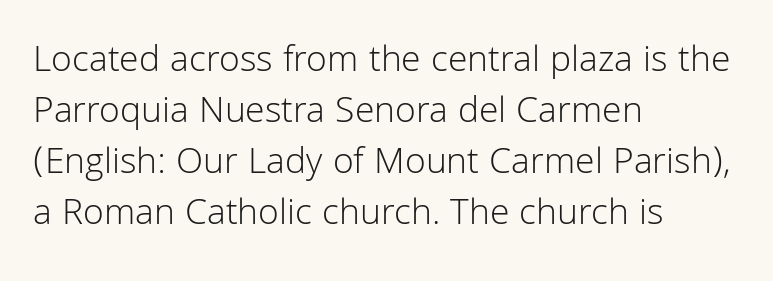
{"serif": "no", "italic": "no", "bold": "no", "weight": "light", "width": "normal", "stroke_contrast": "low", "x_height": "medium", "monospaced": "no", "underline": "no", "align": "left", "line_spacing": "normal", "line_spacing_ratio": 1.34, "letter_spacing": "normal", "letter_spacing_em": 0.0, "glyph_px": 38}
